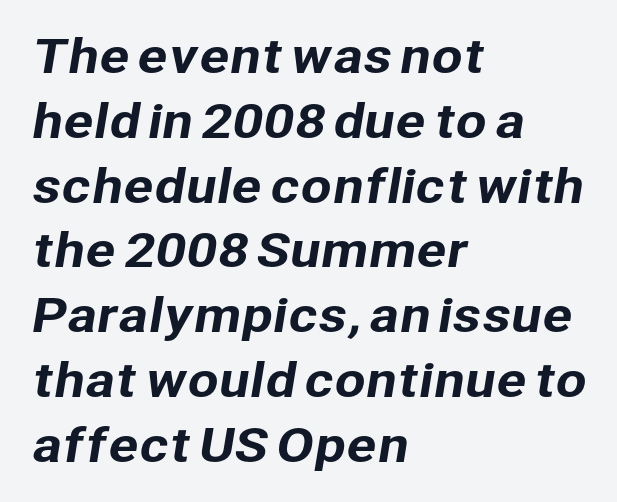
Serif or sans? Sans — the stroke terminals are bare. Regular leading. Tracking here is standard; glyphs follow each other at the usual distance. A bare baseline throughout the passage. Looks like regular typesetting: each glyph gets only the width it needs.
